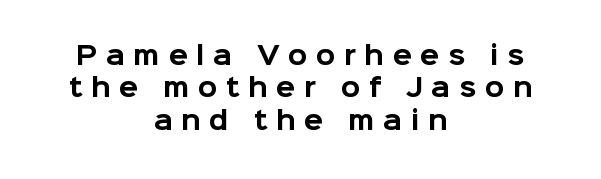
{"italic": "no", "bold": "yes", "underline": "no", "align": "center", "line_spacing": "normal", "line_spacing_ratio": 1.3, "letter_spacing": "wide", "letter_spacing_em": 0.34, "glyph_px": 25}
